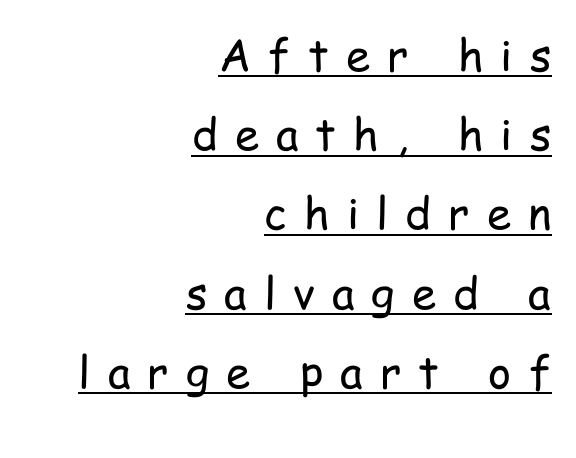
Q: Is the text bold? A: No.
Q: Is the text italic (slanted)? A: No, it is upright.
Q: Is the typeface a serif or a sans-serif typeface? A: Sans-serif.
Q: Is the text underlined? A: Yes.
Q: How is the paragraph aligned? A: Right-aligned.
Q: Is the spacing between letters normal or unusually wide? A: Unusually wide.
Q: Width (condensed, normal, or wide)? A: Condensed.
Q: Stroke contrast? A: Low.
Q: x-height? A: Medium.
Q: Monospaced? A: No.
